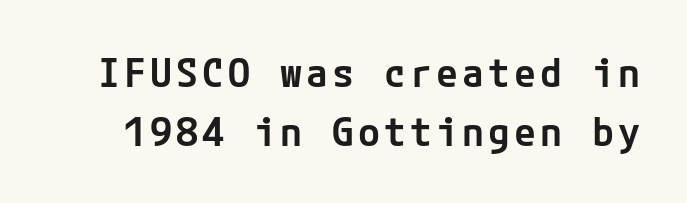
Clear beneath every line of the passage. To sum up the face: it is a sans, with no serifs. Vertically, the passage feels balanced, rows spaced as you'd expect. Its strokes are somewhat broadened, the hallmark of semibold type. Nope, not italic — everything's standing straight.
